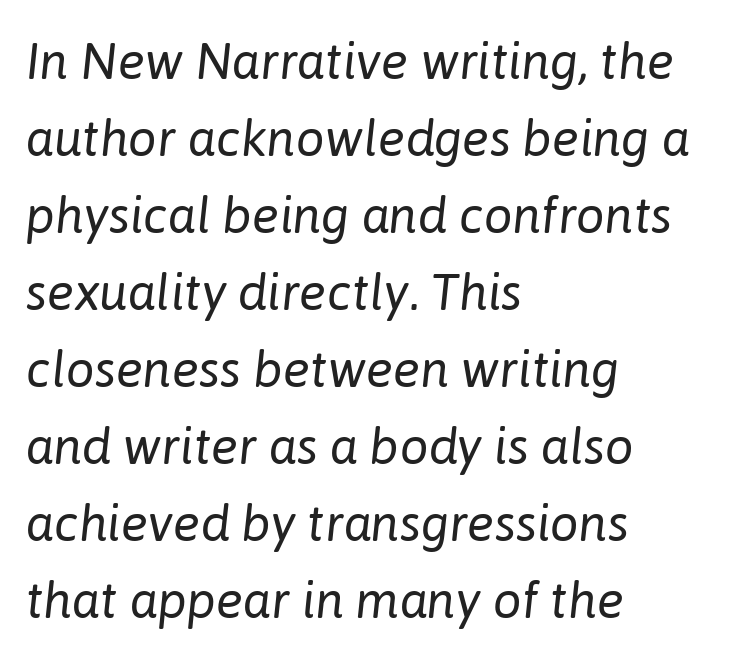
The image shows 51 px regular-weight type, italic (leaning right); set left-aligned, normal line spacing (1.51x), normal letter spacing, not underlined; low stroke contrast and a medium x-height.
